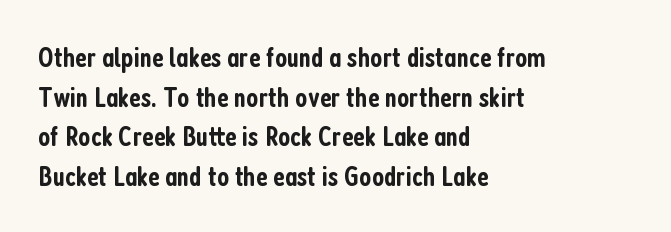
Q: Is the text bold? A: Semi-bold.
Q: Is the text italic (slanted)? A: No, it is upright.
Q: Is the typeface a serif or a sans-serif typeface? A: Sans-serif.
Q: Is the text underlined? A: No.
Q: How is the paragraph aligned? A: Left-aligned.
Q: Is the spacing between letters normal or unusually wide? A: Normal.
Q: Is the spacing between lines tight, normal or loose? A: Normal.
Q: Width (condensed, normal, or wide)? A: Condensed.
Q: Stroke contrast? A: Low.
Q: x-height? A: Medium.
Q: Monospaced? A: No.
